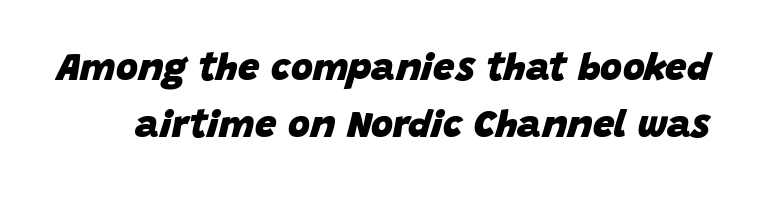
The image shows 38 px heavy type, italic (leaning right); set normal line spacing (1.5x), normal letter spacing, not underlined; low stroke contrast and a large x-height.
